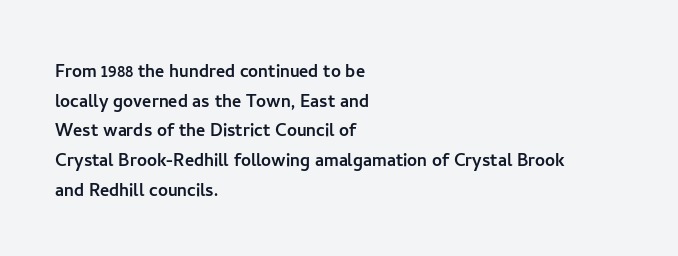
{"italic": "no", "underline": "no", "align": "left", "line_spacing": "normal", "line_spacing_ratio": 1.35, "letter_spacing": "normal", "letter_spacing_em": 0.0, "glyph_px": 22}
